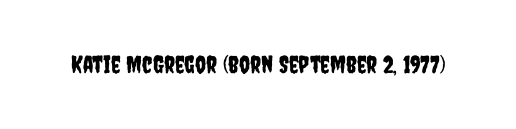
Q: Is the text italic (slanted)? A: No, it is upright.
Q: Is the text underlined? A: No.
Q: Is the spacing between letters normal or unusually wide? A: Normal.
